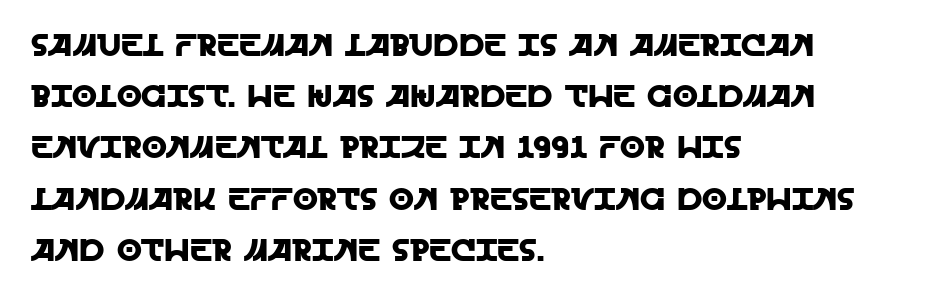
Serif or sans? Sans — the stroke terminals are bare. Each new line begins a customary step beneath the previous one. Style check: upright. Casual observation: everything's shoved over to the left. Quick note: underline off.
